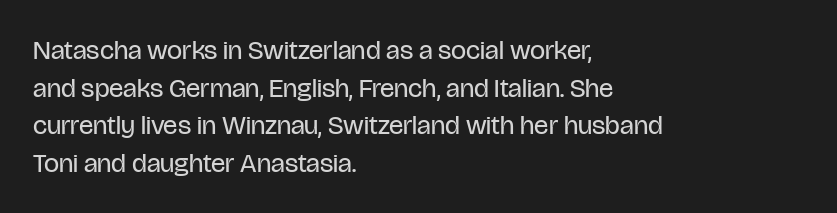
Notice how the stems are strictly vertical — no italics here. A bare baseline throughout the passage. Inter-character spacing is left at the font's built-in metrics. Vertical spacing — default. The ragged edge is on the right, which tells us the setting is flush left. The font sits on the lighter half of the weight spectrum, regular included.
